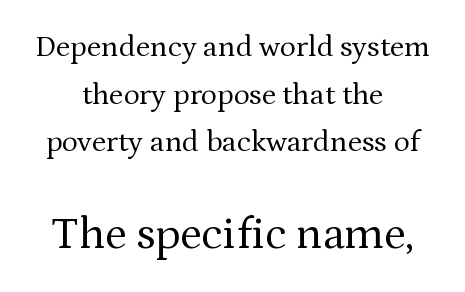
The image shows 45 px regular-weight serif type, upright; set centered, normal line spacing (1.59x), normal letter spacing, not underlined; the second (bottom) block is 1.5x larger; medium stroke contrast and a medium x-height.
